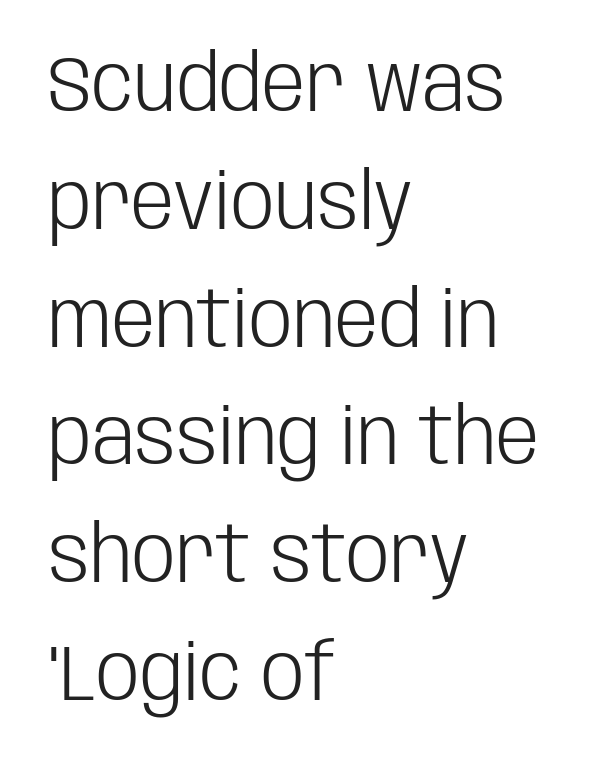
{"serif": "no", "italic": "no", "bold": "no", "weight": "light", "width": "condensed", "stroke_contrast": "low", "x_height": "large", "monospaced": "no", "underline": "no", "align": "left", "line_spacing": "normal", "line_spacing_ratio": 1.51, "letter_spacing": "normal", "letter_spacing_em": 0.0, "glyph_px": 78}
